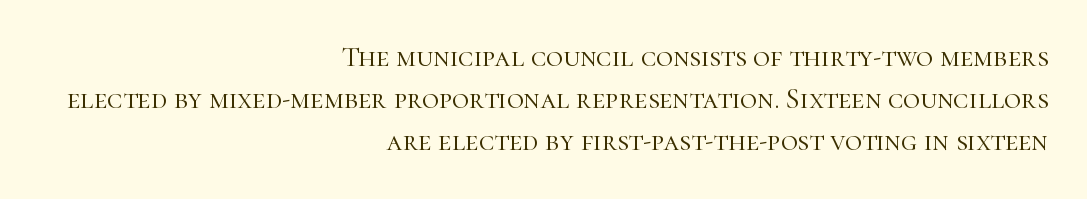
Q: Is the text bold? A: No.
Q: Is the text italic (slanted)? A: No, it is upright.
Q: Is the typeface a serif or a sans-serif typeface? A: Serif.
Q: Is the text underlined? A: No.
Q: How is the paragraph aligned? A: Right-aligned.
Q: Is the spacing between letters normal or unusually wide? A: Normal.
Q: Is the spacing between lines tight, normal or loose? A: Normal.
Q: Width (condensed, normal, or wide)? A: Normal.
Q: Stroke contrast? A: High.
Q: x-height? A: Medium.
Q: Monospaced? A: No.
